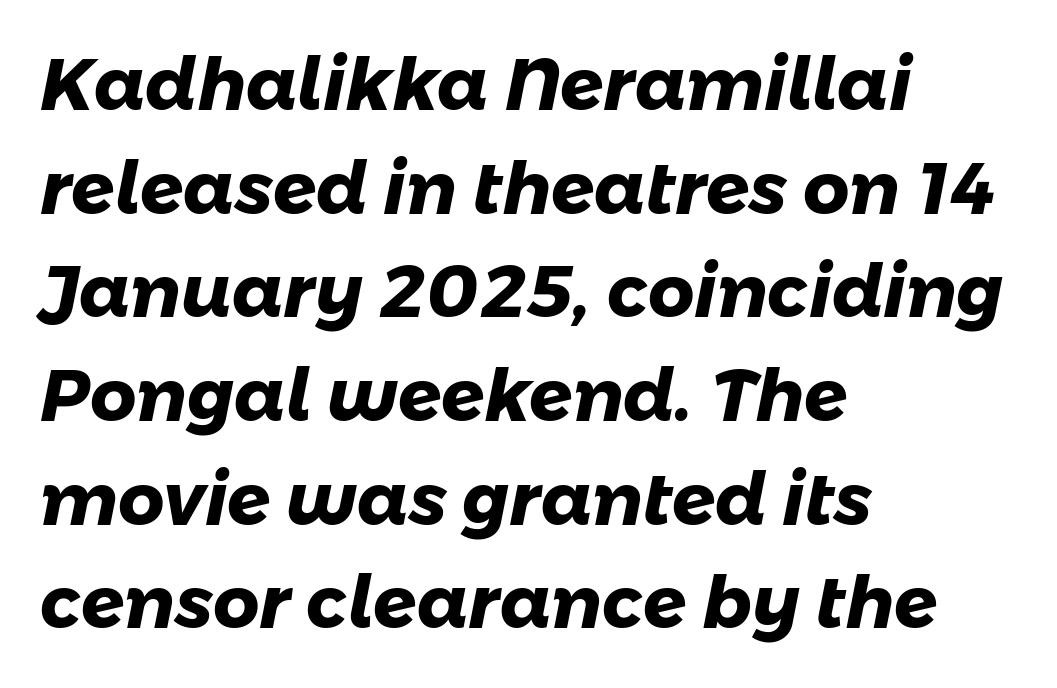
The image shows 72 px heavy sans-serif type; set left-aligned, normal line spacing (1.44x), normal letter spacing, not underlined; low stroke contrast and a medium x-height.
